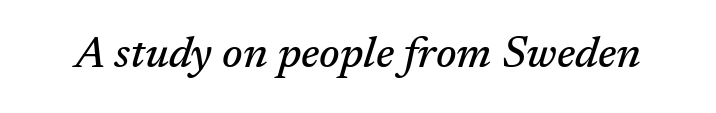
Q: Is the text italic (slanted)? A: Yes, it leans right by about 17 degrees.
Q: Is the typeface a serif or a sans-serif typeface? A: Serif.
Q: Is the text underlined? A: No.
Q: Is the spacing between letters normal or unusually wide? A: Normal.
Q: Width (condensed, normal, or wide)? A: Normal.
Q: Stroke contrast? A: Medium.
Q: x-height? A: Medium.
Q: Monospaced? A: No.
